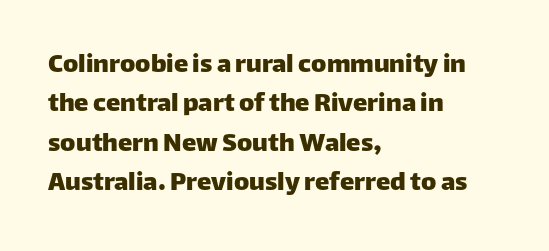
The image shows 29 px sans-serif type, upright; set left-aligned, normal line spacing (1.36x), normal letter spacing, not underlined; low stroke contrast and a large x-height.
